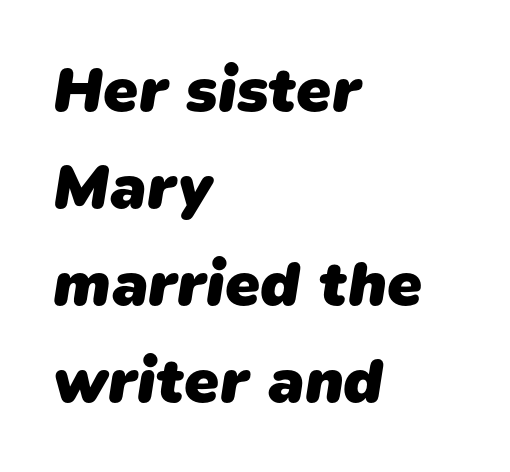
The image shows 63 px heavy sans-serif type; set left-aligned, normal line spacing (1.54x), normal letter spacing, not underlined; low stroke contrast and a medium x-height.
